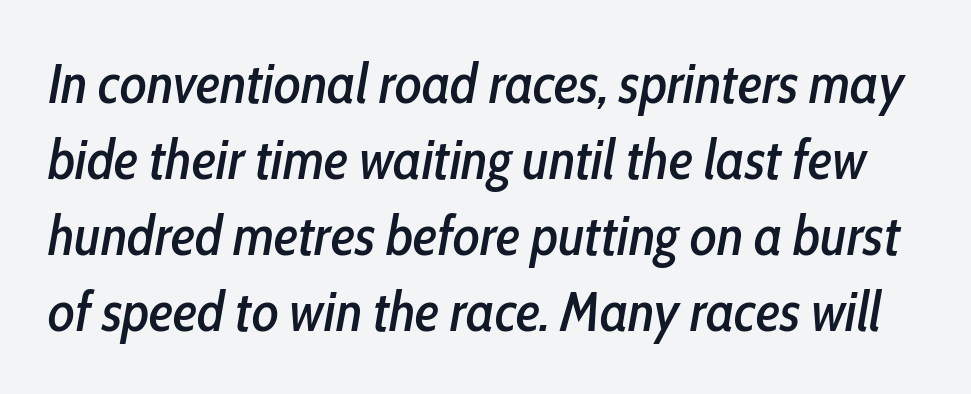
{"italic": "yes", "lean": "right", "slant_degrees": 10, "width": "condensed", "stroke_contrast": "low", "x_height": "medium", "monospaced": "no", "underline": "no", "line_spacing": "normal", "line_spacing_ratio": 1.36, "letter_spacing": "normal", "letter_spacing_em": 0.0, "glyph_px": 56}
